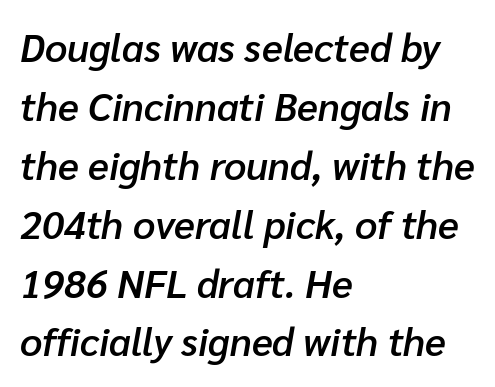
Q: Is the text bold? A: Semi-bold.
Q: Is the text italic (slanted)? A: Yes, it leans right by about 10 degrees.
Q: Is the text underlined? A: No.
Q: How is the paragraph aligned? A: Left-aligned.
Q: Is the spacing between letters normal or unusually wide? A: Normal.
Q: Is the spacing between lines tight, normal or loose? A: Normal.
Q: Width (condensed, normal, or wide)? A: Normal.
Q: Stroke contrast? A: Low.
Q: x-height? A: Medium.
Q: Monospaced? A: No.
